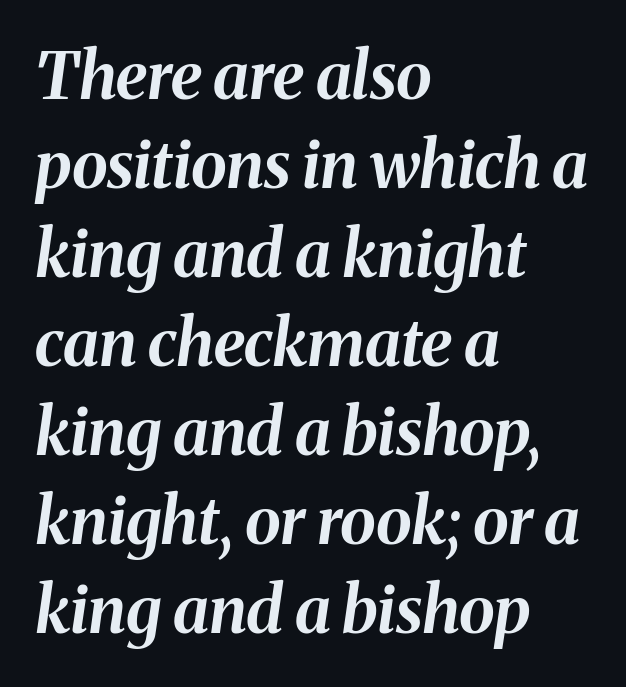
Q: Is the text bold? A: Yes.
Q: Is the text italic (slanted)? A: Yes, it leans right by about 8 degrees.
Q: Is the text underlined? A: No.
Q: How is the paragraph aligned? A: Left-aligned.
Q: Is the spacing between letters normal or unusually wide? A: Normal.
Q: Is the spacing between lines tight, normal or loose? A: Normal.
Q: Width (condensed, normal, or wide)? A: Normal.
Q: Stroke contrast? A: Medium.
Q: x-height? A: Medium.
Q: Monospaced? A: No.
